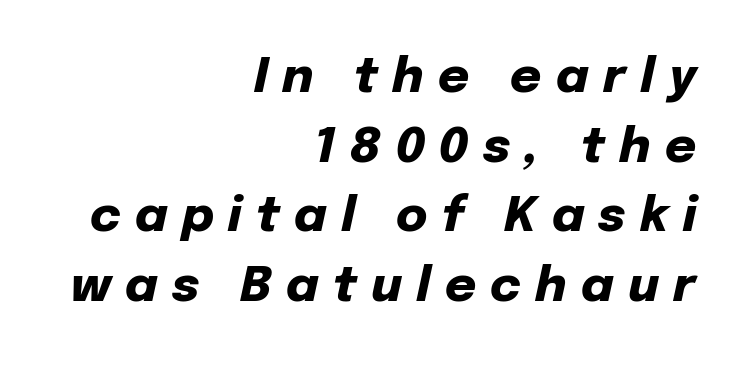
{"italic": "yes", "lean": "right", "slant_degrees": 12, "bold": "yes", "weight": "heavy", "width": "normal", "stroke_contrast": "low", "x_height": "medium", "monospaced": "no", "underline": "no", "align": "right", "line_spacing": "normal", "line_spacing_ratio": 1.45, "letter_spacing": "wide", "letter_spacing_em": 0.3, "glyph_px": 48}
